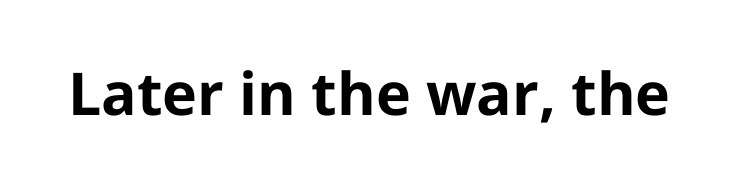
Q: Is the text bold? A: Yes.
Q: Is the text italic (slanted)? A: No, it is upright.
Q: Is the typeface a serif or a sans-serif typeface? A: Sans-serif.
Q: Is the text underlined? A: No.
Q: Is the spacing between letters normal or unusually wide? A: Normal.
Q: Width (condensed, normal, or wide)? A: Normal.
Q: Stroke contrast? A: Low.
Q: x-height? A: Medium.
Q: Monospaced? A: No.
